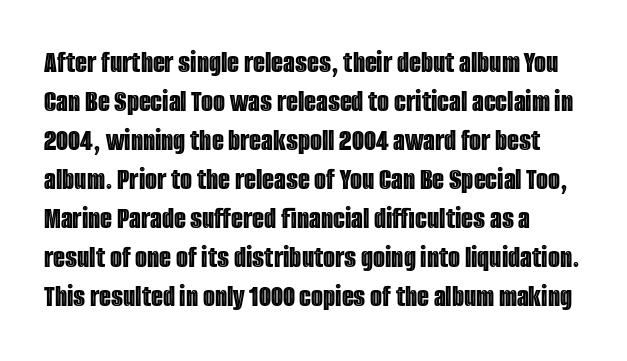
Here the designer chose a conventional face with non-uniform glyph widths. The letters stand straight up with perfectly vertical stems. Clear beneath every line of the passage. Is there much room between lines? A standard amount, neither cramped nor airy.
